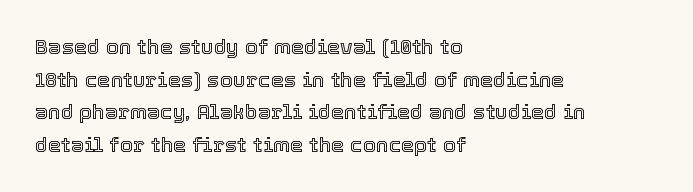
{"italic": "no", "underline": "no", "align": "left", "line_spacing": "normal", "line_spacing_ratio": 1.55, "letter_spacing": "normal", "letter_spacing_em": 0.0, "glyph_px": 21}
